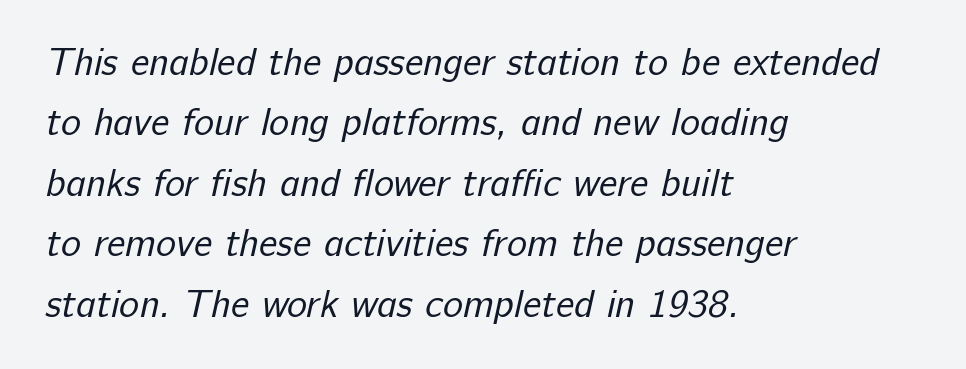
Line spacing here is normal. Underlining? Definitely not there. The paragraph has a hard left edge and a soft right edge. Compared with typical body copy, the letter spacing here is the same. Is the stroke heavy? The answer is a plain regular-or-lighter.
